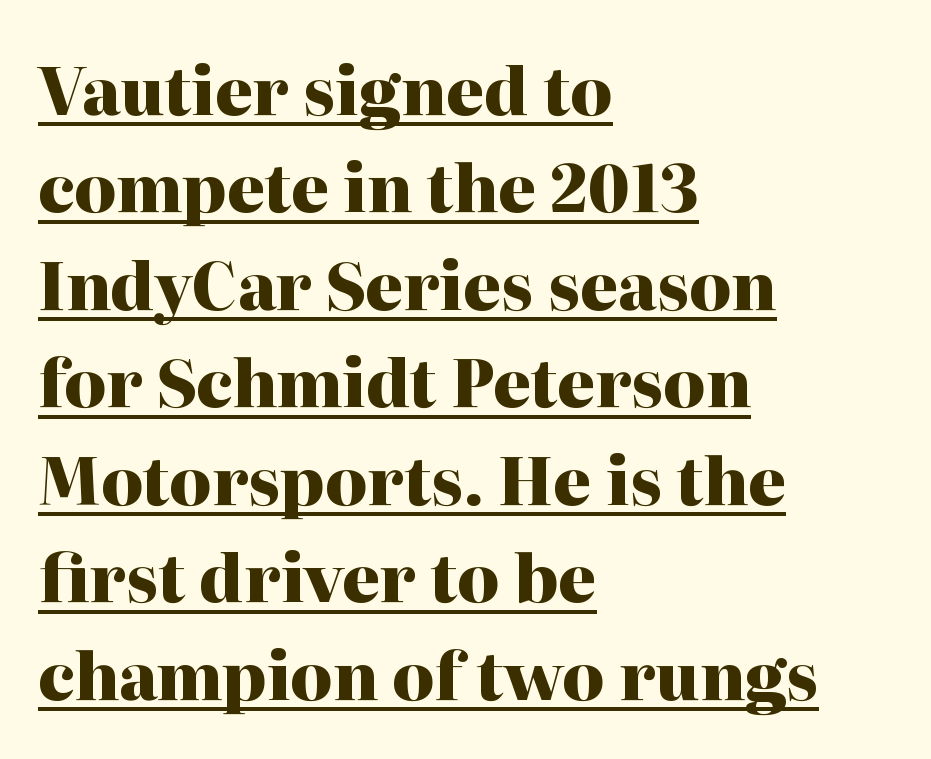
Q: Is the text bold? A: Yes.
Q: Is the text italic (slanted)? A: No, it is upright.
Q: Is the typeface a serif or a sans-serif typeface? A: Serif.
Q: Is the text underlined? A: Yes.
Q: How is the paragraph aligned? A: Left-aligned.
Q: Is the spacing between letters normal or unusually wide? A: Normal.
Q: Is the spacing between lines tight, normal or loose? A: Normal.
Q: Width (condensed, normal, or wide)? A: Normal.
Q: Stroke contrast? A: High.
Q: x-height? A: Medium.
Q: Monospaced? A: No.
